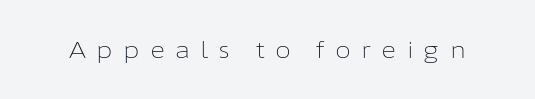
The image shows 23 px text type, upright; set unusually wide letter spacing (+0.44 em), not underlined.
